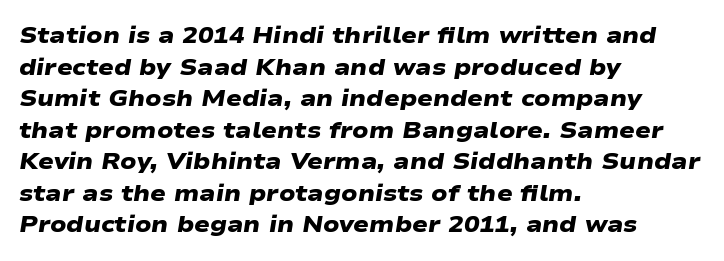
{"bold": "yes", "underline": "no", "align": "left", "line_spacing": "normal", "line_spacing_ratio": 1.37, "letter_spacing": "normal", "letter_spacing_em": 0.0, "glyph_px": 23}
